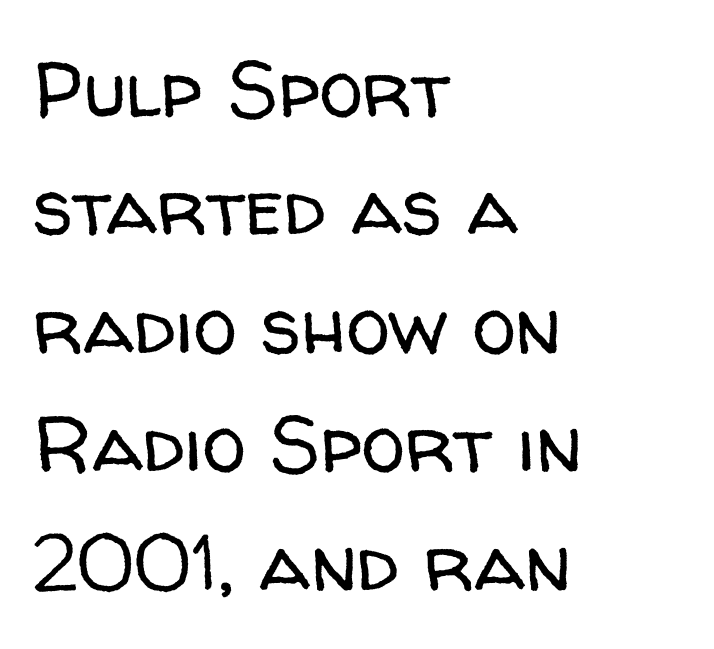
The image shows 79 px regular-weight sans-serif type, upright; set left-aligned, normal line spacing (1.5x), normal letter spacing, not underlined; low stroke contrast and a medium x-height.
